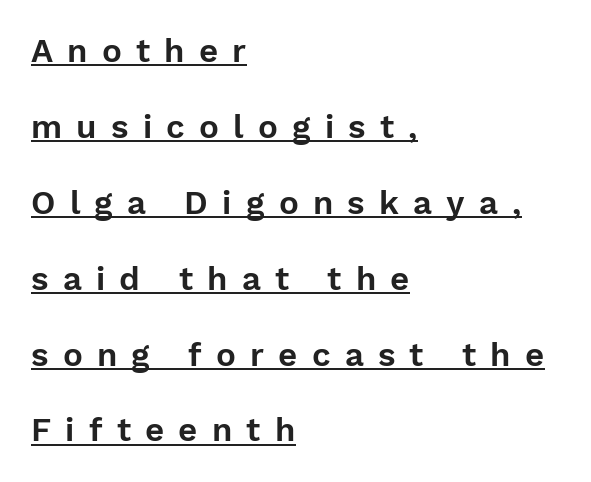
The letters are spread apart with noticeably loose tracking. Here the designer chose a conventional face with non-uniform glyph widths. Does the type have serifs? No, each stem ends abruptly. Unlike italic type, these characters show no tilt at all.
